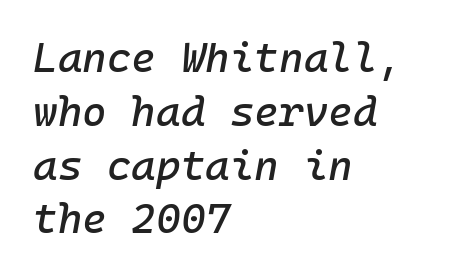
The image shows 42 px text type, italic (leaning right); set left-aligned, normal line spacing (1.28x), normal letter spacing, not underlined; low stroke contrast and a medium x-height.
